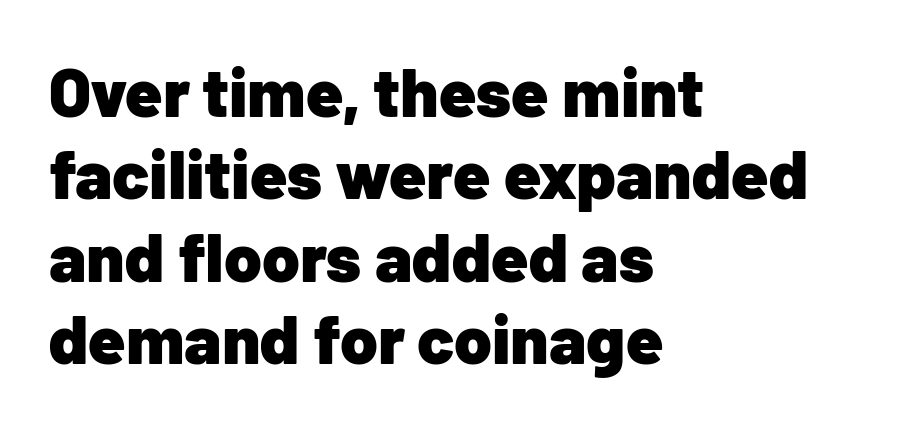
The image shows 68 px heavy sans-serif type, upright; set left-aligned, line spacing 1.21x, normal letter spacing, not underlined; low stroke contrast and a medium x-height.
